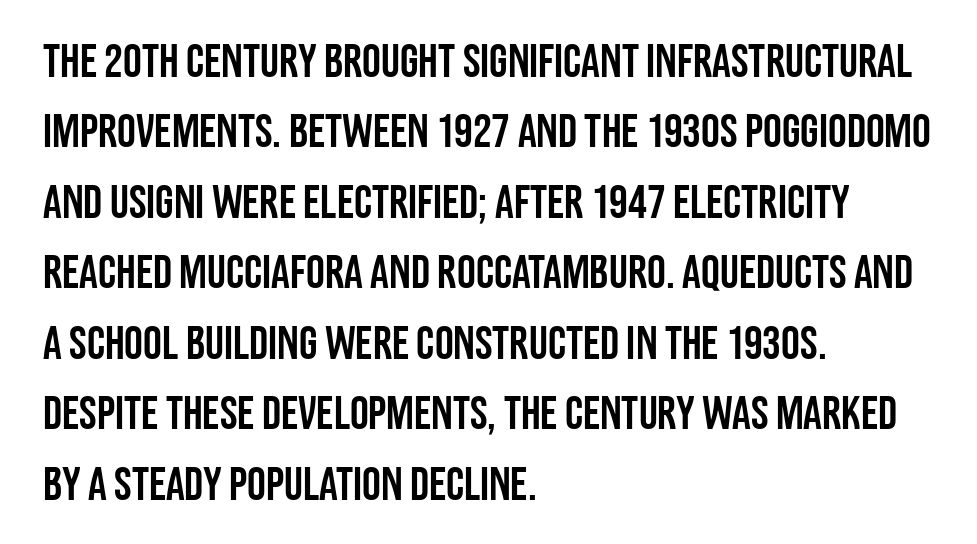
{"serif": "no", "italic": "no", "width": "condensed", "stroke_contrast": "low", "x_height": "large", "monospaced": "no", "underline": "no", "align": "left", "line_spacing": "normal", "line_spacing_ratio": 1.5, "letter_spacing": "normal", "letter_spacing_em": 0.0, "glyph_px": 47}
